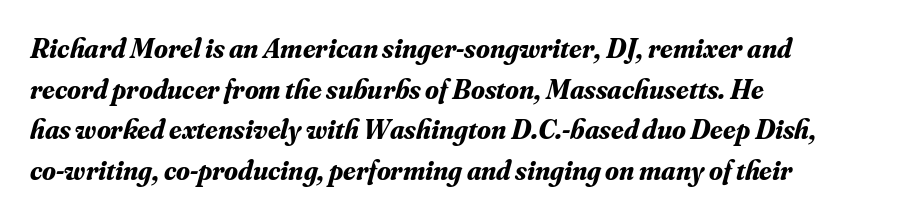
{"serif": "yes", "italic": "yes", "lean": "right", "slant_degrees": 16, "bold": "yes", "weight": "bold", "width": "normal", "stroke_contrast": "medium", "x_height": "small", "monospaced": "no", "underline": "no", "align": "left", "line_spacing": "normal", "line_spacing_ratio": 1.45, "letter_spacing": "normal", "letter_spacing_em": 0.0, "glyph_px": 28}
